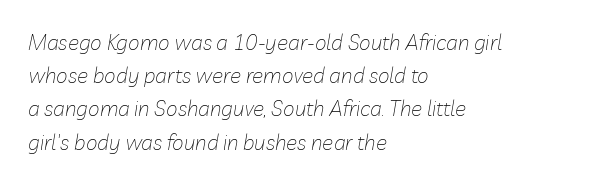
{"italic": "yes", "lean": "right", "slant_degrees": 10, "bold": "no", "underline": "no", "align": "left", "line_spacing": "normal", "line_spacing_ratio": 1.58, "letter_spacing": "normal", "letter_spacing_em": 0.0, "glyph_px": 21}
